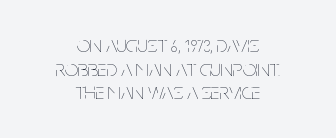
{"italic": "no", "bold": "no", "underline": "no", "align": "center", "line_spacing": "tight", "line_spacing_ratio": 1.03, "letter_spacing": "normal", "letter_spacing_em": 0.0, "glyph_px": 23}
